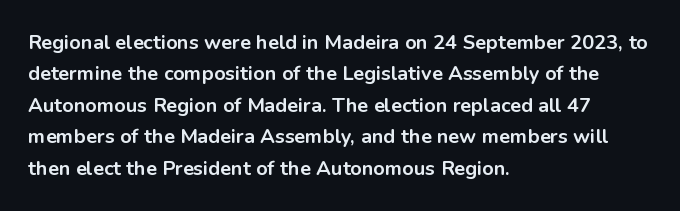
Ascenders rise straight up at ninety degrees. Just letters on the line, the space beneath them empty. Normally led — the rows are evenly, conventionally spaced. Here the glyphs are tracked normally, forming tight word shapes. The characters look thick and weighty, a clear bold.
